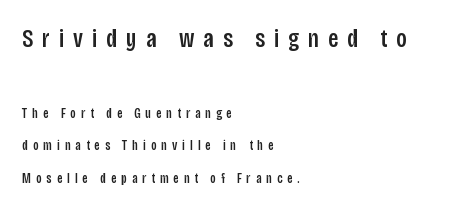
Line spacing here is loose. When letters stand straight like this, we call the style roman or upright. These lines stack with their left ends in a neat column. No word sits above an underline. You get the large type first, then a drop to smaller type.
